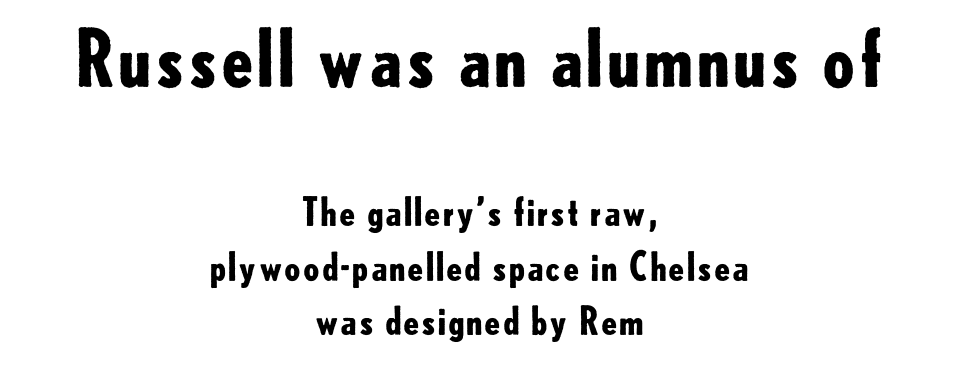
{"serif": "no", "italic": "no", "bold": "yes", "weight": "bold", "width": "normal", "stroke_contrast": "low", "x_height": "small", "monospaced": "no", "underline": "no", "align": "center", "line_spacing": "normal", "line_spacing_ratio": 1.43, "letter_spacing": "normal", "letter_spacing_em": 0.0, "larger_block": "first", "size_ratio": 2.0, "glyph_px": 76}
